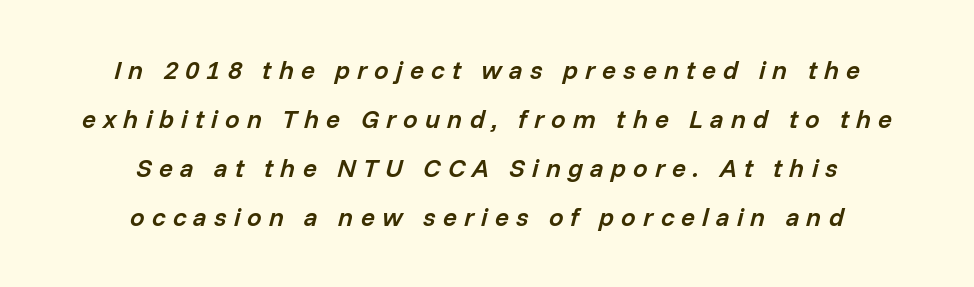
One-word summary of the alignment: center. The characters look somewhat weighty, a semibold short of true bold. Does extra space separate the letters? Yes, quite a lot of it. Has an underline been added? It has not. Style check: oblique.
